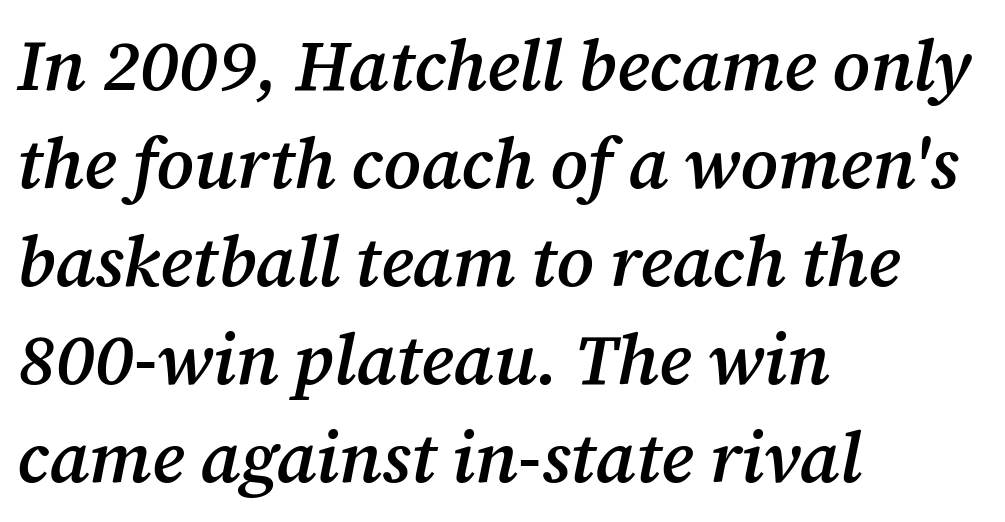
The image shows 71 px semibold serif type, italic (leaning right); set left-aligned, normal line spacing (1.38x), normal letter spacing, not underlined; medium stroke contrast and a medium x-height.
